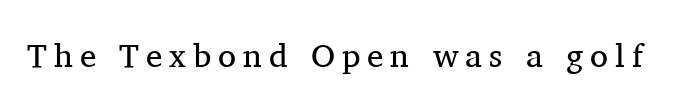
Q: Is the text bold? A: No.
Q: Is the text italic (slanted)? A: No, it is upright.
Q: Is the typeface a serif or a sans-serif typeface? A: Serif.
Q: Is the text underlined? A: No.
Q: Is the spacing between letters normal or unusually wide? A: Unusually wide.
Q: Width (condensed, normal, or wide)? A: Normal.
Q: Stroke contrast? A: Medium.
Q: x-height? A: Medium.
Q: Monospaced? A: No.
